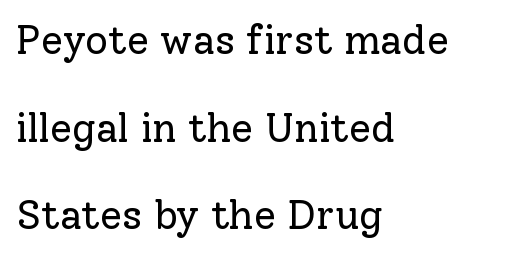
The image shows 40 px regular-weight serif type, upright; set left-aligned, loose line spacing (2.19x), normal letter spacing, not underlined; low stroke contrast and a medium x-height.
